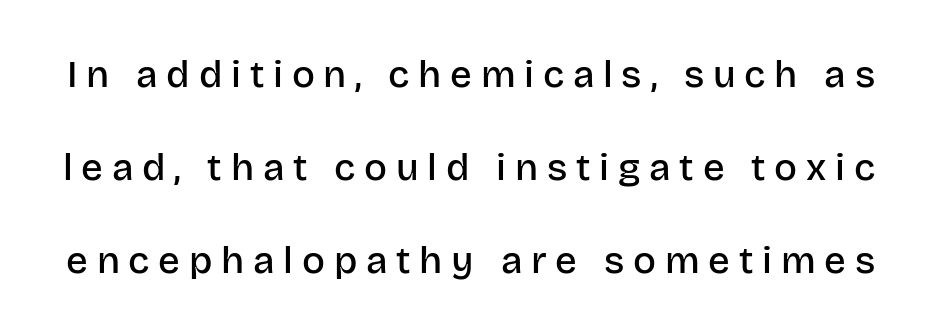
Q: Is the text bold? A: Semi-bold.
Q: Is the text italic (slanted)? A: No, it is upright.
Q: Is the typeface a serif or a sans-serif typeface? A: Sans-serif.
Q: Is the text underlined? A: No.
Q: Is the spacing between letters normal or unusually wide? A: Unusually wide.
Q: Is the spacing between lines tight, normal or loose? A: Loose.
Q: Width (condensed, normal, or wide)? A: Normal.
Q: Stroke contrast? A: Low.
Q: x-height? A: Large.
Q: Monospaced? A: No.
